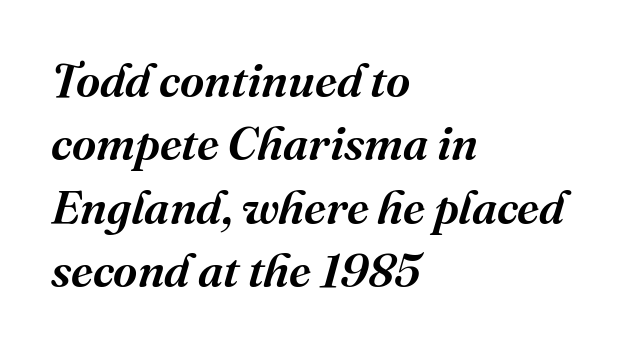
The typeface chosen for these lines features serifs. The text block is weighted toward the left margin, trailing off unevenly rightward. Descenders hang freely into open space. Vertically, the passage feels balanced, rows spaced as you'd expect. Yep, that's italic — everything's leaning. This sample has the flowing, uneven cadence of proportional lettering.
